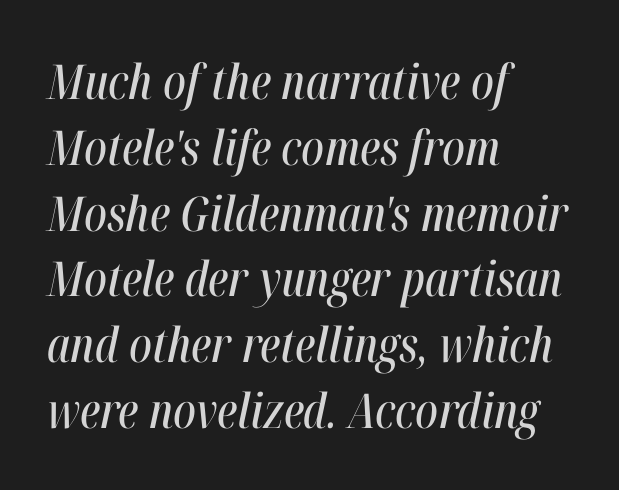
Q: Is the text italic (slanted)? A: Yes, it leans right by about 12 degrees.
Q: Is the text underlined? A: No.
Q: How is the paragraph aligned? A: Left-aligned.
Q: Is the spacing between letters normal or unusually wide? A: Normal.
Q: Is the spacing between lines tight, normal or loose? A: Normal.
Q: Width (condensed, normal, or wide)? A: Condensed.
Q: Stroke contrast? A: High.
Q: x-height? A: Medium.
Q: Monospaced? A: No.
